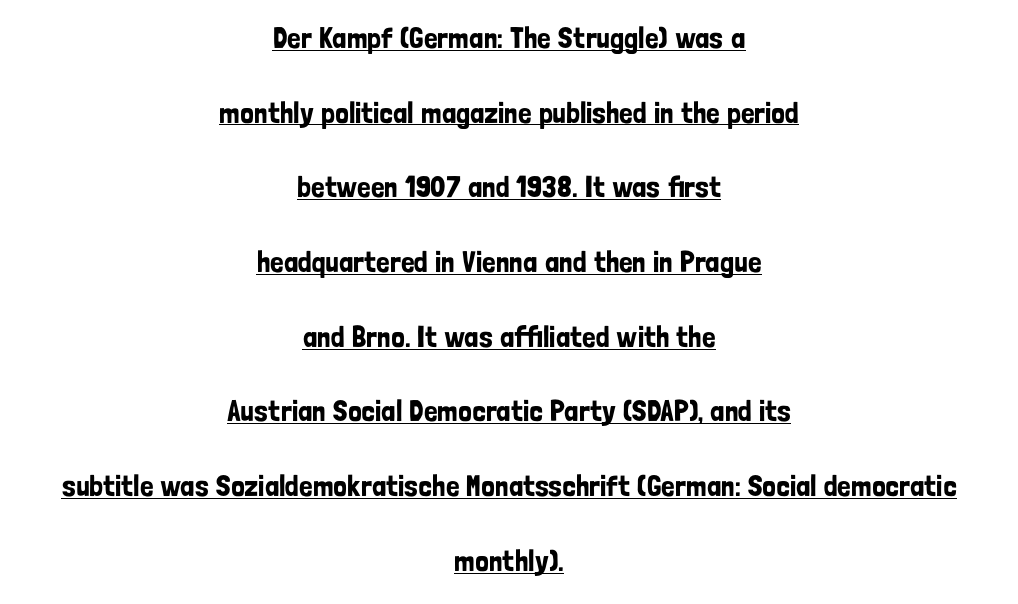
Stroke terminals: plain, sans-serif. Descenders here cross a horizontal rule under the line. Every character sits straight up, as roman type does. The line texture is even and compact thanks to regular tracking. Does the leading feel generous? Absolutely, it's lavish. Which margin do the lines hug? Neither — every line sits in the middle.
